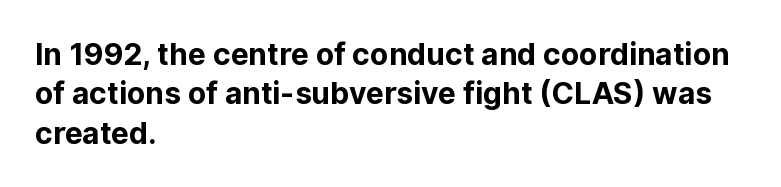
The image shows 30 px bold sans-serif type, upright; set left-aligned, normal line spacing (1.31x), normal letter spacing, not underlined; low stroke contrast and a medium x-height.
